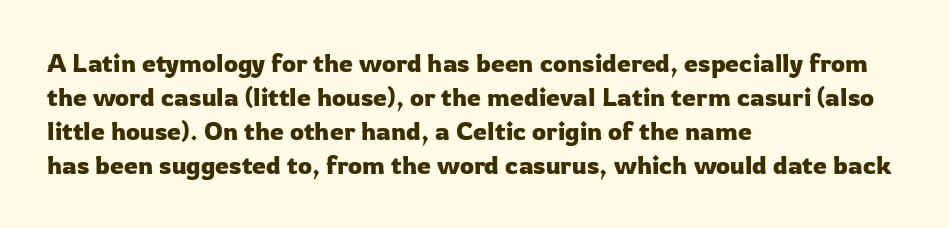
{"italic": "no", "underline": "no", "align": "left", "line_spacing": "normal", "line_spacing_ratio": 1.36, "letter_spacing": "normal", "letter_spacing_em": 0.0, "glyph_px": 25}
